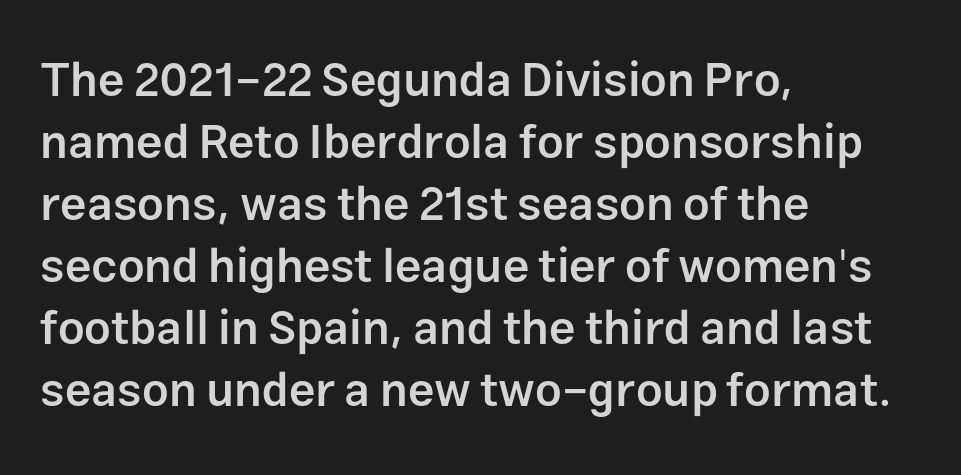
Alignment: flush left. This is sans-serif lettering, the kind often seen on screens and signage. The type is set solid horizontally, with unmodified tracking. Bold? Not quite — semibold, heavier than regular but stopping short.
